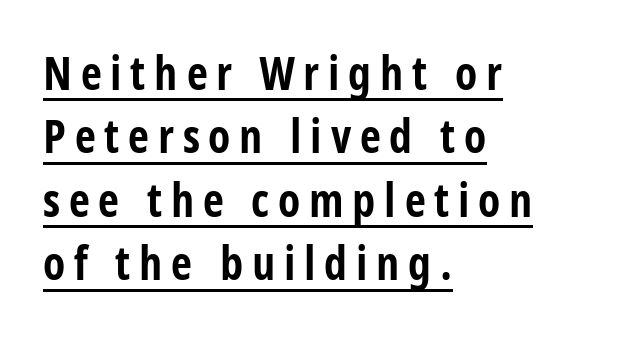
The image shows 46 px bold, condensed sans-serif type, upright; set left-aligned, normal line spacing (1.38x), underlined; low stroke contrast and a large x-height.
